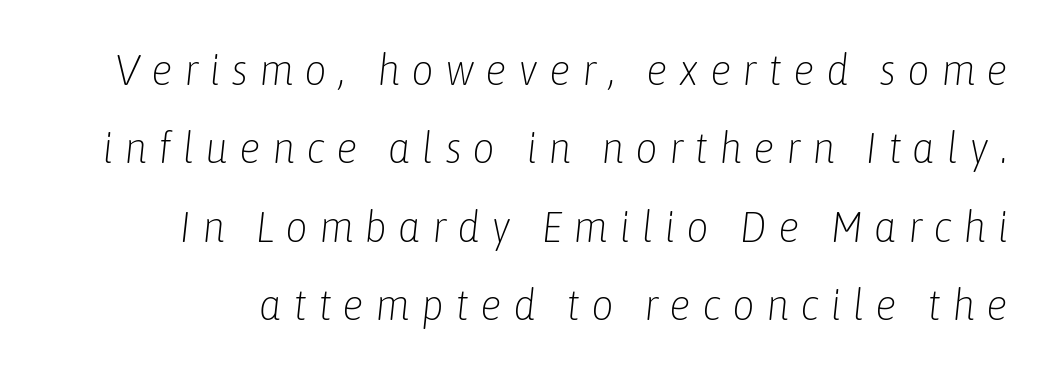
Q: Is the text bold? A: No.
Q: Is the text italic (slanted)? A: Yes, it leans right by about 6 degrees.
Q: Is the text underlined? A: No.
Q: Is the spacing between letters normal or unusually wide? A: Unusually wide.
Q: Width (condensed, normal, or wide)? A: Condensed.
Q: Stroke contrast? A: Low.
Q: x-height? A: Medium.
Q: Monospaced? A: No.
